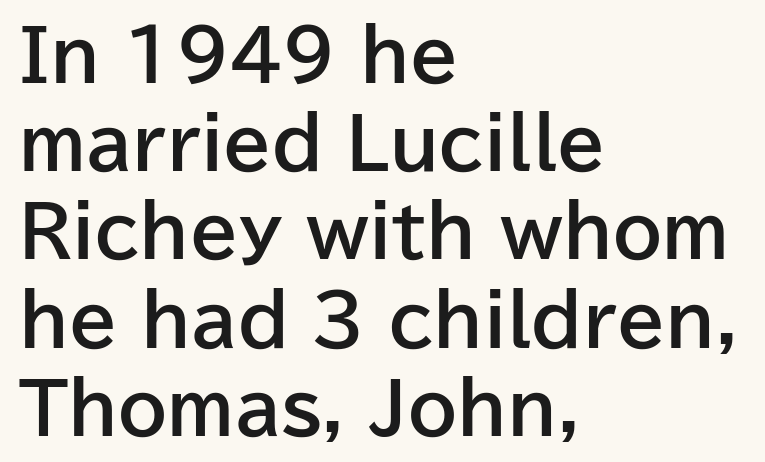
Q: Is the text bold? A: Yes.
Q: Is the text italic (slanted)? A: No, it is upright.
Q: Is the typeface a serif or a sans-serif typeface? A: Sans-serif.
Q: Is the text underlined? A: No.
Q: How is the paragraph aligned? A: Left-aligned.
Q: Is the spacing between letters normal or unusually wide? A: Normal.
Q: Is the spacing between lines tight, normal or loose? A: Normal.
Q: Width (condensed, normal, or wide)? A: Normal.
Q: Stroke contrast? A: Low.
Q: x-height? A: Medium.
Q: Monospaced? A: No.
